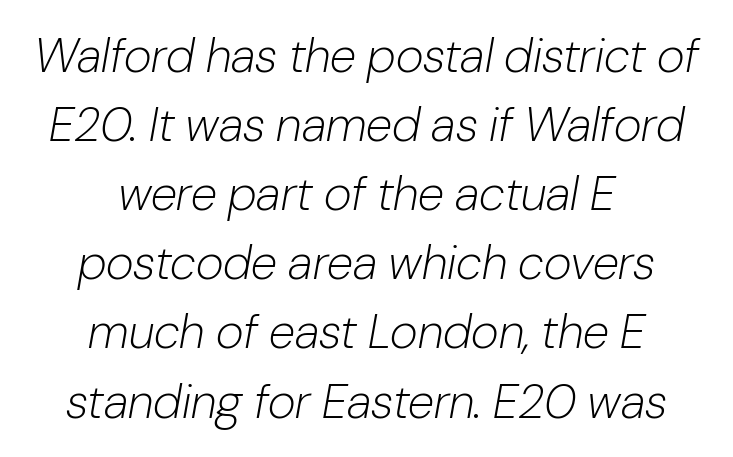
The leading is moderate, giving the passage an even texture. A typesetter would call this proportional, since set widths differ per character. Any mark beneath the type? The region is blank. Caption: standard tracking, unaltered.
